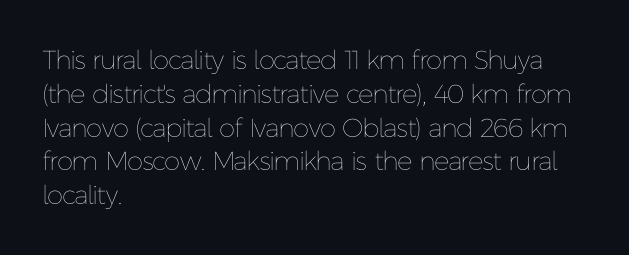
Descenders are the only things crossing below the line. Vertical strokes here are truly vertical. Compared with typical paragraphs, the rows here are spaced about the same. The setting favours the left margin, as ordinary paragraphs usually do.
